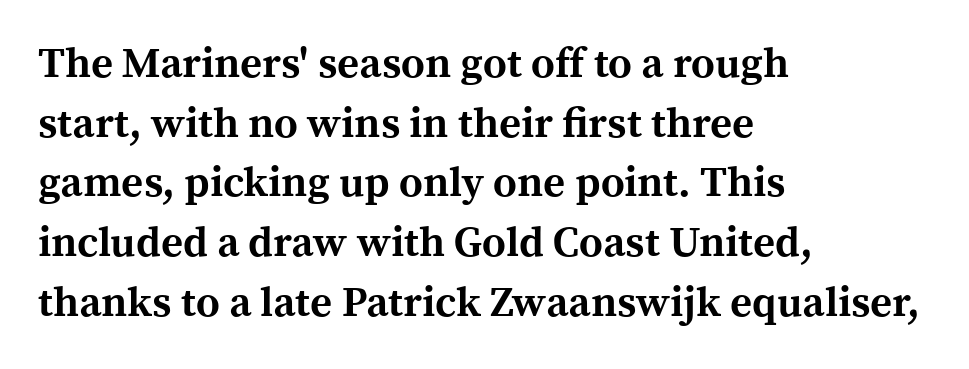
The image shows 42 px bold serif type, upright; set left-aligned, normal line spacing (1.42x), normal letter spacing, not underlined; a medium x-height.
